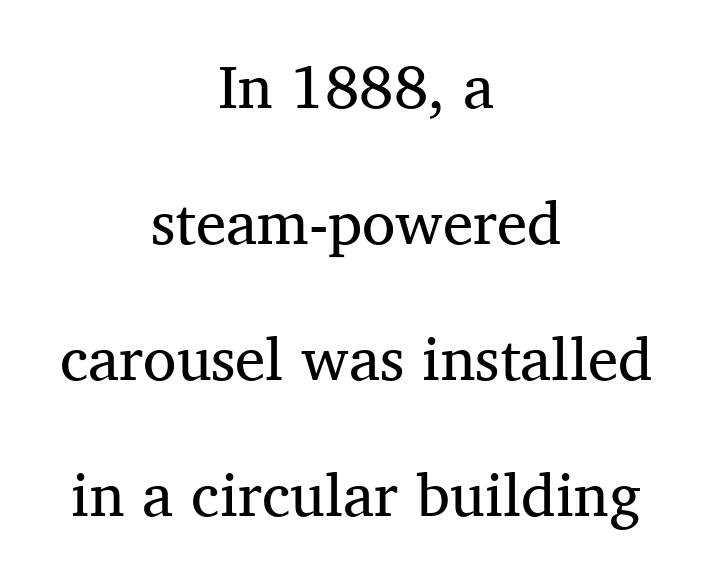
{"serif": "yes", "italic": "no", "bold": "no", "weight": "regular", "width": "normal", "stroke_contrast": "medium", "x_height": "medium", "monospaced": "no", "underline": "no", "align": "center", "line_spacing": "loose", "line_spacing_ratio": 2.23, "letter_spacing": "normal", "letter_spacing_em": 0.0, "glyph_px": 61}
